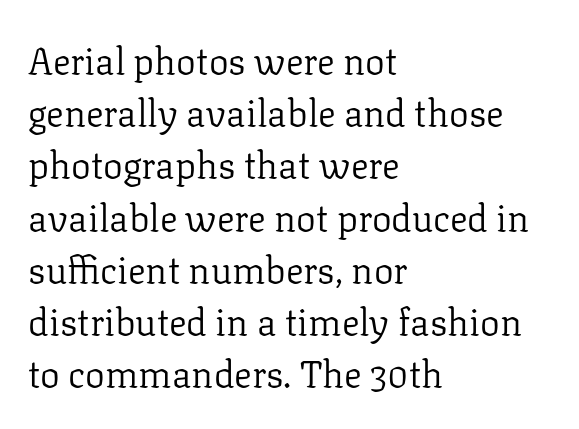
The image shows 37 px regular-weight serif type, upright; set left-aligned, normal line spacing (1.41x), normal letter spacing, not underlined; low stroke contrast and a medium x-height.
